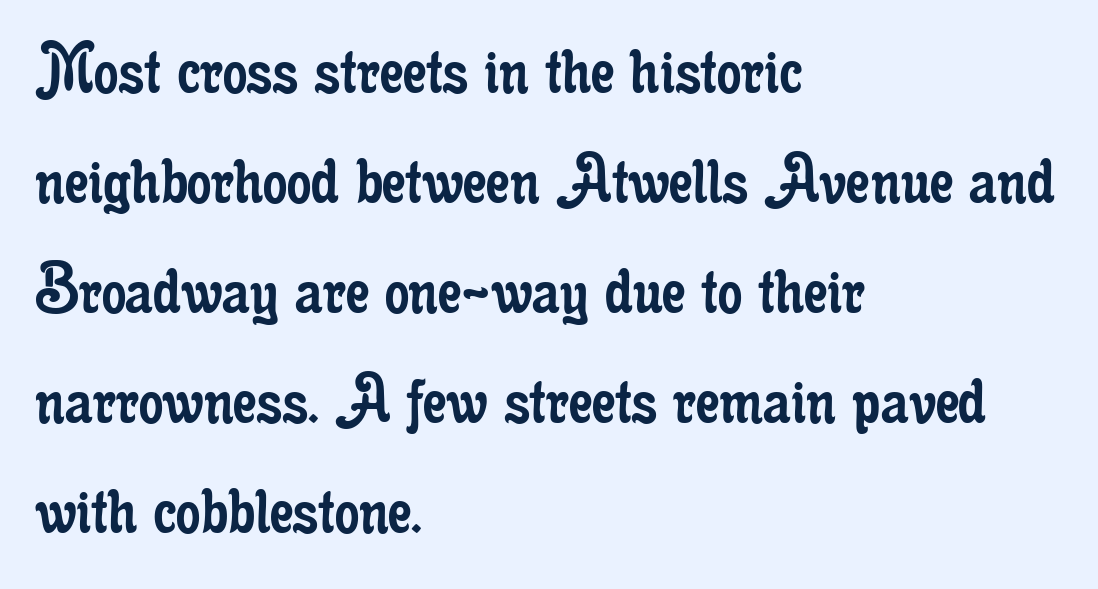
The image shows 77 px regular-weight, condensed serif type, upright; set left-aligned, normal line spacing (1.43x), normal letter spacing, not underlined; low stroke contrast and a small x-height.
